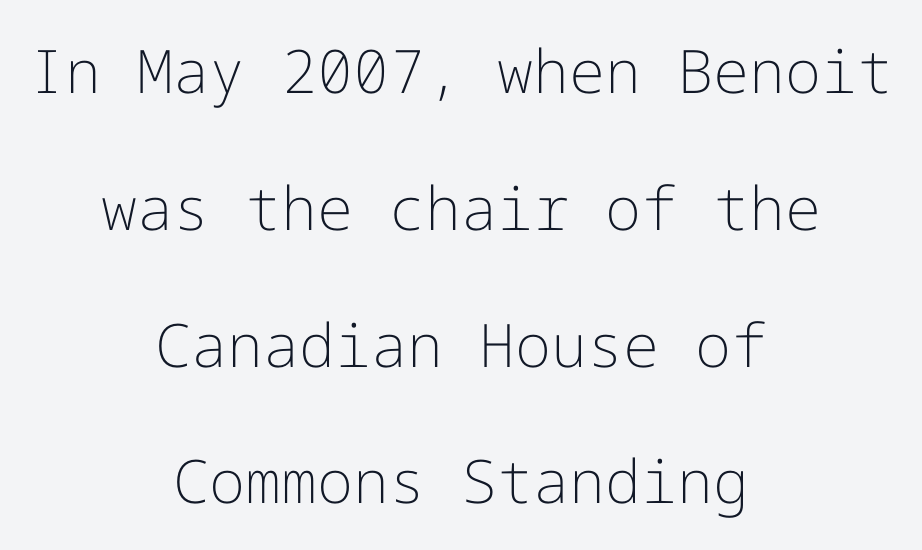
{"serif": "no", "italic": "no", "bold": "no", "weight": "light", "width": "normal", "stroke_contrast": "low", "x_height": "medium", "underline": "no", "align": "center", "line_spacing": "loose", "line_spacing_ratio": 2.28, "letter_spacing": "normal", "letter_spacing_em": 0.0, "glyph_px": 60}
